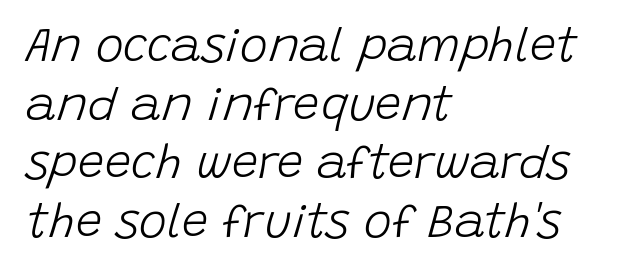
{"italic": "yes", "lean": "right", "slant_degrees": 15, "bold": "no", "weight": "light", "width": "normal", "stroke_contrast": "low", "x_height": "large", "monospaced": "no", "underline": "no", "align": "left", "line_spacing": "normal", "line_spacing_ratio": 1.25, "letter_spacing": "normal", "letter_spacing_em": 0.0, "glyph_px": 47}
